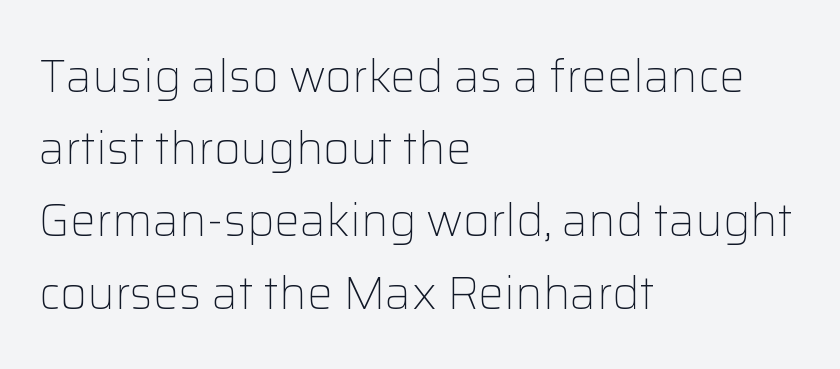
Q: Is the text bold? A: No.
Q: Is the text italic (slanted)? A: No, it is upright.
Q: Is the typeface a serif or a sans-serif typeface? A: Sans-serif.
Q: Is the text underlined? A: No.
Q: How is the paragraph aligned? A: Left-aligned.
Q: Is the spacing between letters normal or unusually wide? A: Normal.
Q: Is the spacing between lines tight, normal or loose? A: Normal.
Q: Width (condensed, normal, or wide)? A: Normal.
Q: Stroke contrast? A: Low.
Q: x-height? A: Medium.
Q: Monospaced? A: No.
